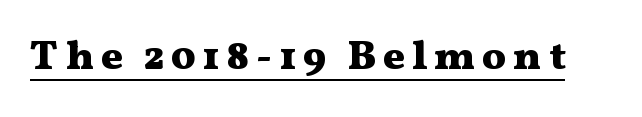
The image shows 40 px heavy, wide serif type, upright; set underlined; medium stroke contrast and a medium x-height.
